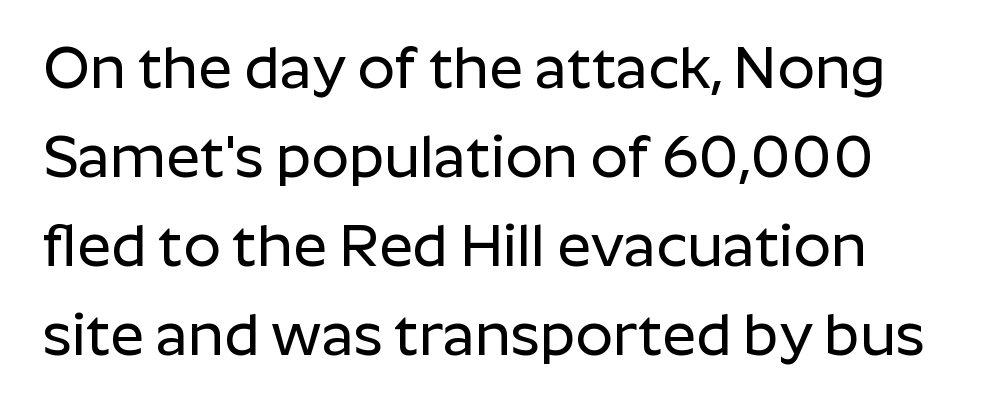
{"serif": "no", "italic": "no", "width": "normal", "stroke_contrast": "low", "x_height": "medium", "monospaced": "no", "underline": "no", "line_spacing": "normal", "line_spacing_ratio": 1.51, "letter_spacing": "normal", "letter_spacing_em": 0.0, "glyph_px": 59}
